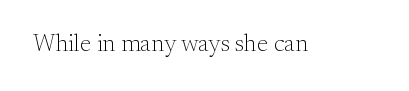
Q: Is the text bold? A: No.
Q: Is the text italic (slanted)? A: No, it is upright.
Q: Is the text underlined? A: No.
Q: Is the spacing between letters normal or unusually wide? A: Normal.
